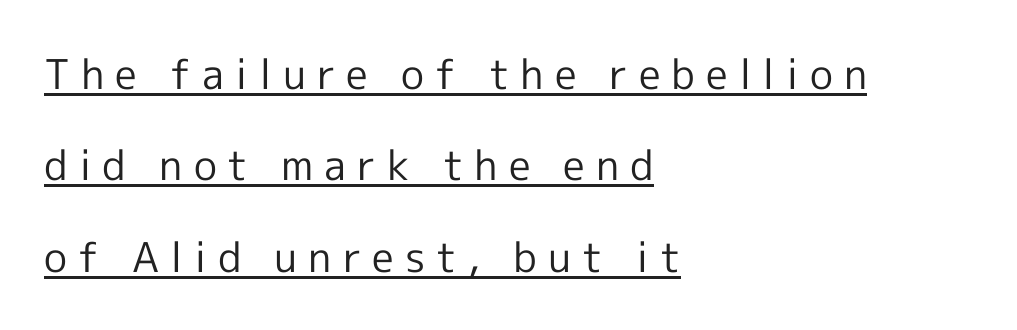
Q: Is the text bold? A: No.
Q: Is the text italic (slanted)? A: No, it is upright.
Q: Is the typeface a serif or a sans-serif typeface? A: Sans-serif.
Q: Is the text underlined? A: Yes.
Q: How is the paragraph aligned? A: Left-aligned.
Q: Is the spacing between letters normal or unusually wide? A: Unusually wide.
Q: Is the spacing between lines tight, normal or loose? A: Loose.
Q: Width (condensed, normal, or wide)? A: Normal.
Q: x-height? A: Medium.
Q: Monospaced? A: No.
